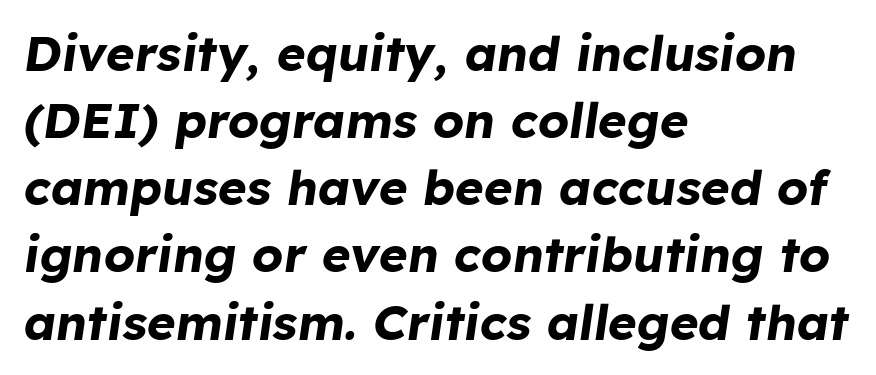
{"italic": "yes", "lean": "right", "slant_degrees": 8, "bold": "yes", "weight": "bold", "width": "normal", "stroke_contrast": "low", "x_height": "medium", "monospaced": "no", "underline": "no", "align": "left", "line_spacing": "normal", "line_spacing_ratio": 1.37, "letter_spacing": "normal", "letter_spacing_em": 0.0, "glyph_px": 49}
